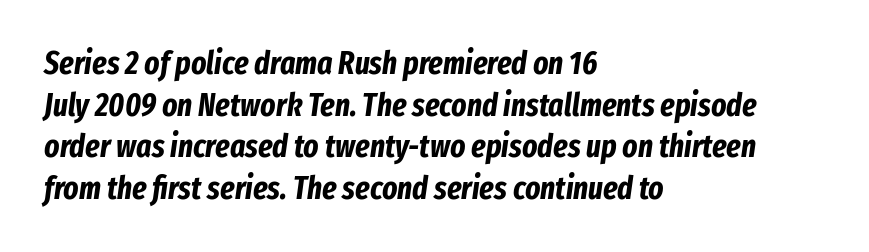
{"italic": "yes", "lean": "right", "slant_degrees": 8, "bold": "yes", "weight": "bold", "width": "condensed", "stroke_contrast": "low", "x_height": "medium", "monospaced": "no", "underline": "no", "align": "left", "line_spacing": "normal", "line_spacing_ratio": 1.3, "letter_spacing": "normal", "letter_spacing_em": 0.0, "glyph_px": 32}
